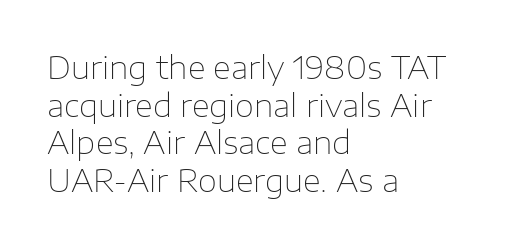
The image shows 31 px thin sans-serif type, upright; set left-aligned, line spacing 1.21x, normal letter spacing, not underlined; low stroke contrast and a medium x-height.
